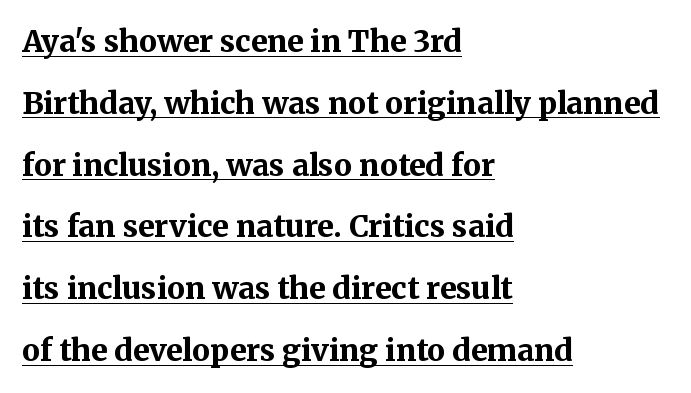
{"serif": "yes", "italic": "no", "bold": "yes", "weight": "bold", "width": "normal", "stroke_contrast": "medium", "x_height": "medium", "monospaced": "no", "underline": "yes", "align": "left", "line_spacing": "loose", "line_spacing_ratio": 2.06, "letter_spacing": "normal", "letter_spacing_em": 0.0, "glyph_px": 30}
